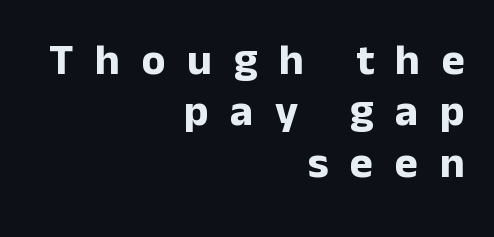
The image shows 44 px bold sans-serif type, upright; set right-aligned, line spacing 1.17x, unusually wide letter spacing (+0.49 em), not underlined; low stroke contrast and a medium x-height.
